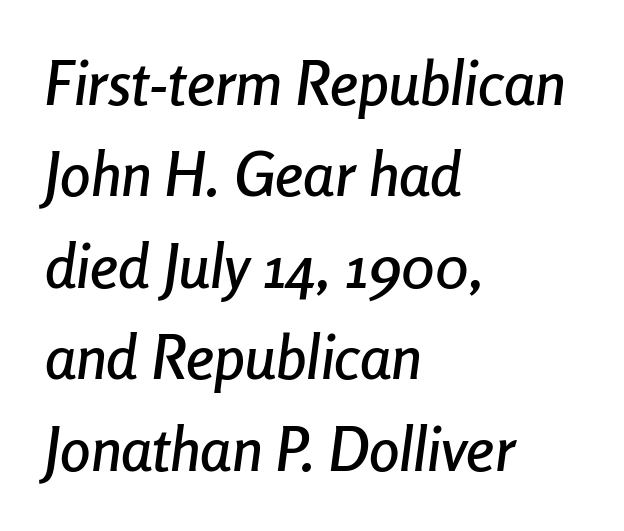
A bare baseline throughout the passage. The specimen reads as italic at a glance. How would I describe the line gaps? Plain and ordinary. The lines are quadded left. This sample has the flowing, uneven cadence of proportional lettering. The tracking reads as untouched default to a designer's eye.
